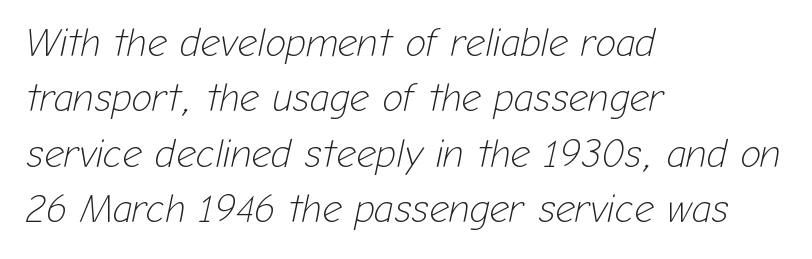
The image shows 39 px light type, italic (leaning right); set left-aligned, normal line spacing (1.42x), normal letter spacing, not underlined; low stroke contrast and a medium x-height.
